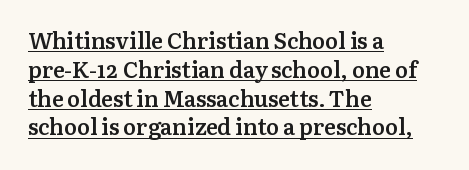
The image shows 22 px text type, upright; set left-aligned, normal line spacing (1.31x), normal letter spacing, underlined.
